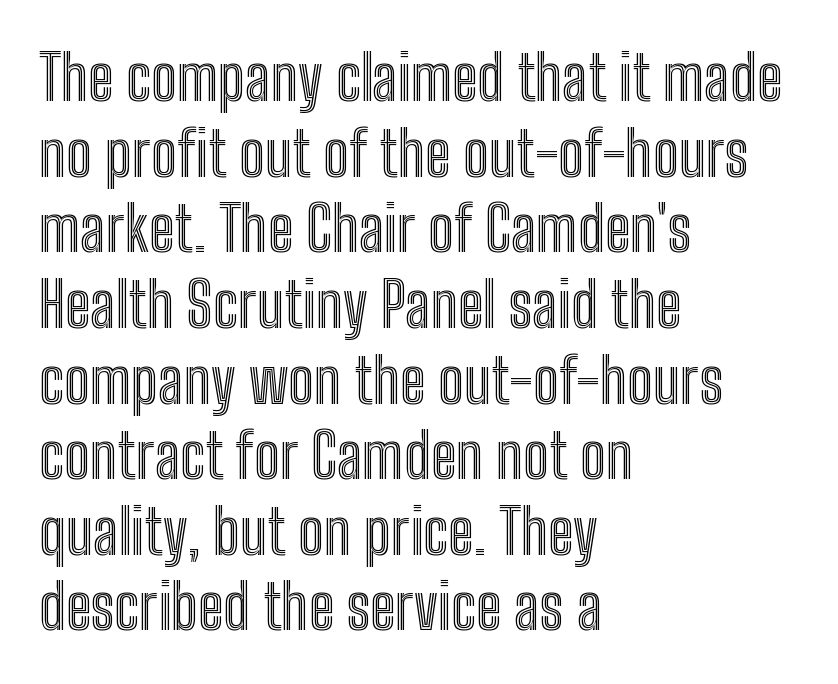
Q: Is the text italic (slanted)? A: No, it is upright.
Q: Is the text underlined? A: No.
Q: How is the paragraph aligned? A: Left-aligned.
Q: Is the spacing between letters normal or unusually wide? A: Normal.
Q: Width (condensed, normal, or wide)? A: Condensed.
Q: x-height? A: Medium.
Q: Monospaced? A: No.
